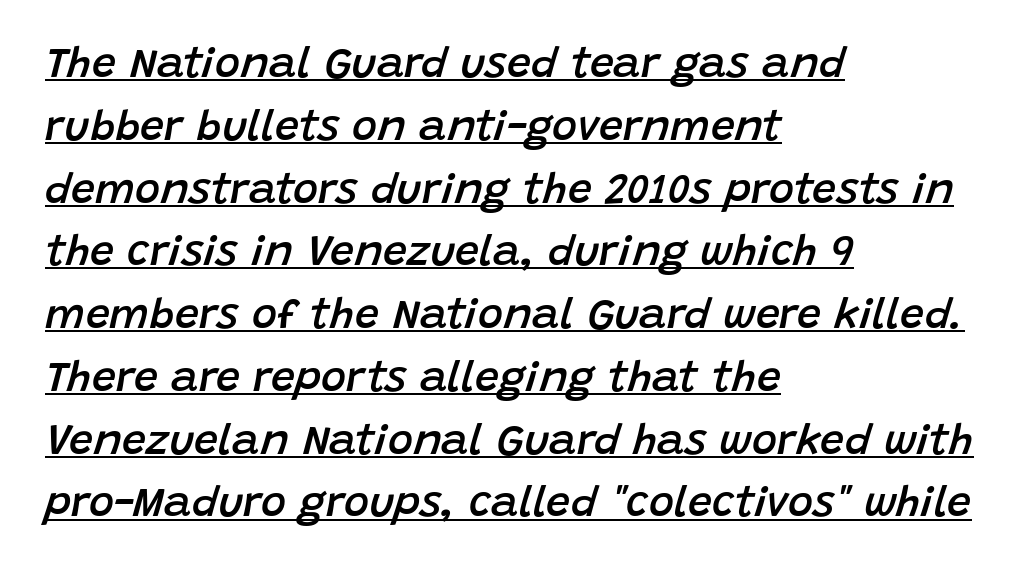
The image shows 43 px semibold type, italic (leaning right); set left-aligned, normal line spacing (1.46x), normal letter spacing, underlined; low stroke contrast and a large x-height.
